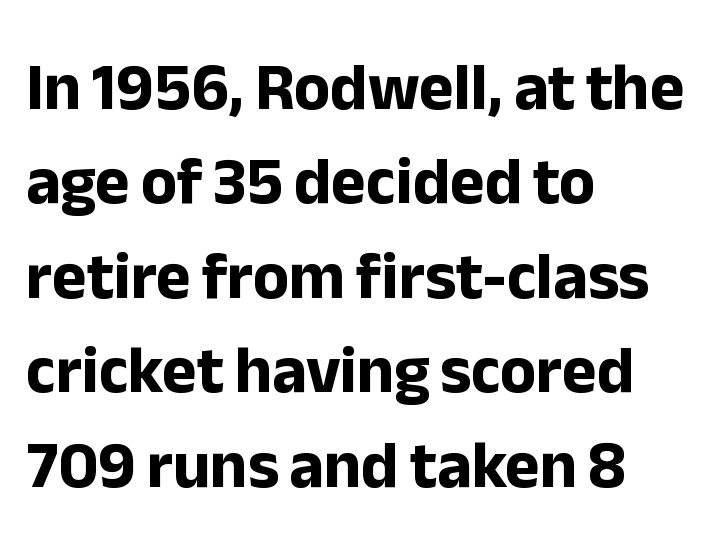
{"serif": "no", "italic": "no", "bold": "yes", "weight": "bold", "width": "normal", "stroke_contrast": "low", "x_height": "medium", "monospaced": "no", "underline": "no", "align": "left", "line_spacing": "normal", "line_spacing_ratio": 1.43, "letter_spacing": "normal", "letter_spacing_em": 0.0, "glyph_px": 66}
